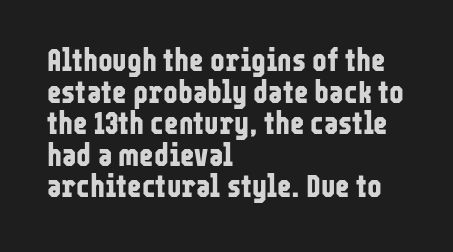
This rendering uses left alignment, leaving the right contour irregular. On the weight axis this lands at bold, roughly 700. A typesetter would call this proportional, since set widths differ per character. One glance says dense: line gaps are narrower than usual. These lines keep a tight, regular rhythm from letter to letter. Ordinary non-slanted type is in use.
